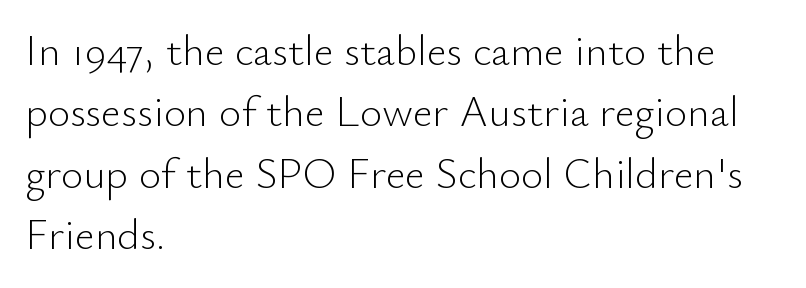
The image shows 43 px light sans-serif type, upright; set left-aligned, normal line spacing (1.43x), normal letter spacing, not underlined; low stroke contrast and a small x-height.
